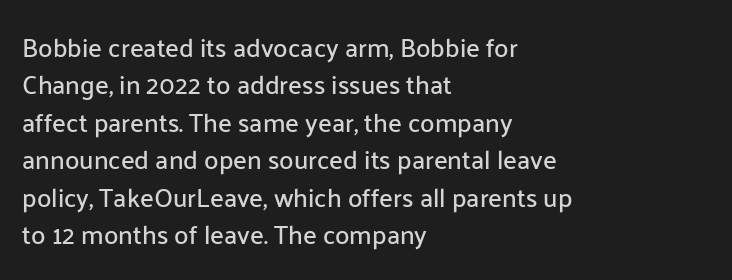
The image shows 26 px text type, upright; set left-aligned, normal line spacing (1.44x), normal letter spacing, not underlined.
